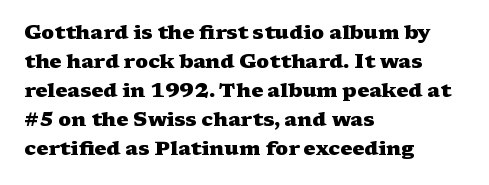
Style check: upright. The block of text has a typical density, with ordinary space between rows. The words here are not underlined. The paragraph shown leans on its left margin. The gaps between neighbouring characters are ordinary and unremarkable.
